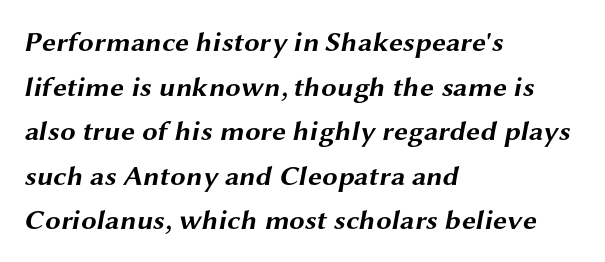
The image shows 28 px bold, wide sans-serif type; set left-aligned, normal line spacing (1.59x), normal letter spacing, not underlined; medium stroke contrast and a medium x-height.
